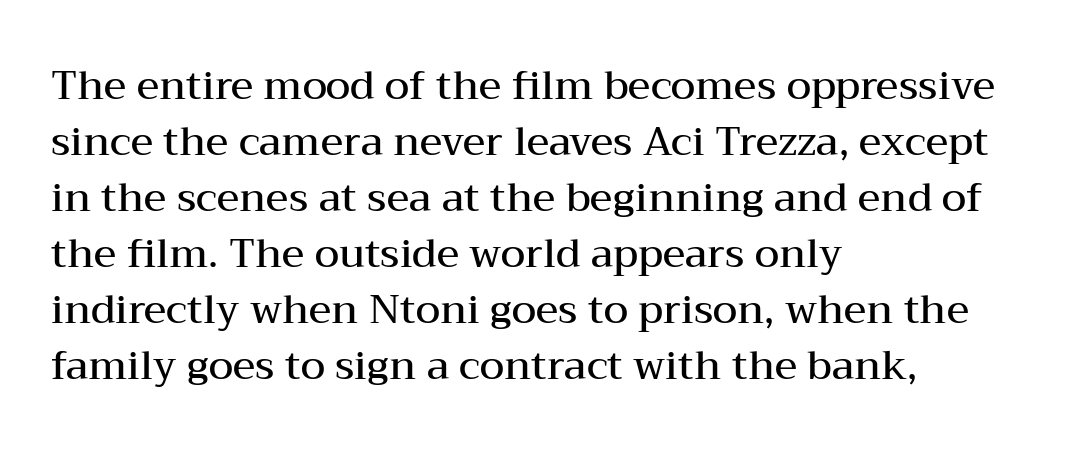
Stroke thickness is moderately raised; the sample reads as semibold. Is the block centered? No — it sits flush against the left margin. This rendering features lettering with no underline. The letters sit at their default tracking, neither squeezed nor spread.
